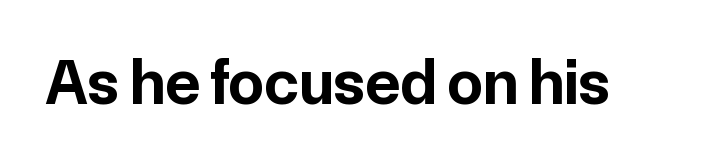
Q: Is the text bold? A: Yes.
Q: Is the text italic (slanted)? A: No, it is upright.
Q: Is the typeface a serif or a sans-serif typeface? A: Sans-serif.
Q: Is the text underlined? A: No.
Q: Is the spacing between letters normal or unusually wide? A: Normal.
Q: Width (condensed, normal, or wide)? A: Normal.
Q: Stroke contrast? A: Low.
Q: x-height? A: Medium.
Q: Monospaced? A: No.
